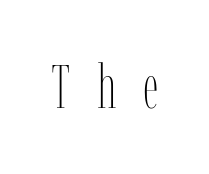
{"italic": "no", "bold": "no", "weight": "thin", "width": "condensed", "stroke_contrast": "low", "x_height": "medium", "monospaced": "no", "underline": "no", "letter_spacing": "wide", "letter_spacing_em": 0.43, "glyph_px": 61}
